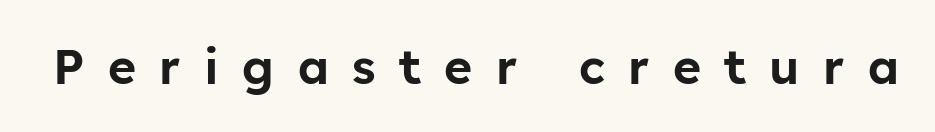
The image shows 48 px sans-serif type, upright; set unusually wide letter spacing (+0.49 em), not underlined; low stroke contrast and a medium x-height.
